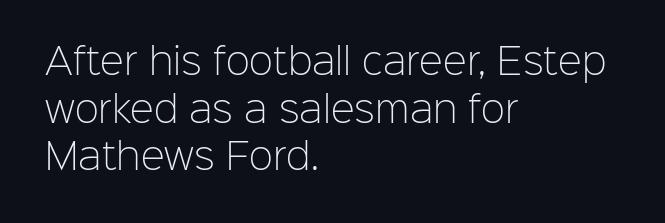
Stroke terminals: plain, sans-serif. A typesetter would call this proportional, since set widths differ per character. Nothing unusual about the tracking: characters are spaced as the font intends. The passage shown is not underscored anywhere. Each stroke keeps to a modest, everyday thickness or less.
